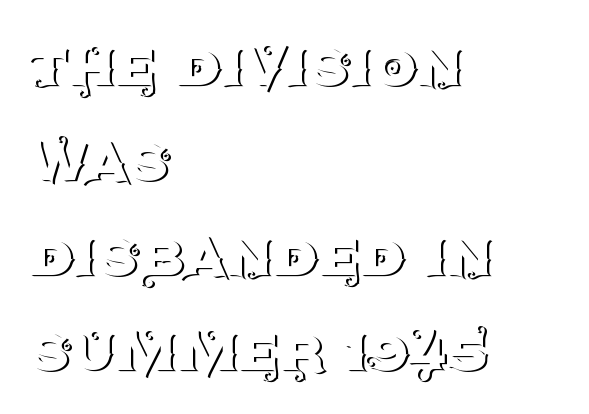
Q: Is the text bold? A: No.
Q: Is the text italic (slanted)? A: No, it is upright.
Q: Is the typeface a serif or a sans-serif typeface? A: Serif.
Q: Is the text underlined? A: No.
Q: How is the paragraph aligned? A: Left-aligned.
Q: Is the spacing between letters normal or unusually wide? A: Normal.
Q: Is the spacing between lines tight, normal or loose? A: Normal.
Q: Width (condensed, normal, or wide)? A: Normal.
Q: Stroke contrast? A: Medium.
Q: x-height? A: Large.
Q: Monospaced? A: No.
